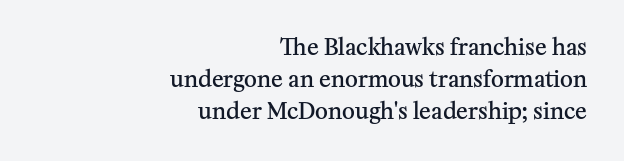
Honestly, there is no underline to notice here at all. Rows of type keep a routine distance in the vertical direction. The text block is weighted toward the right margin, trailing off unevenly leftward. A semibold gives these letters moderate extra thickness, short of bold. Characters remain perfectly vertical along every line. Standard letterfit; no display-style spreading of the glyphs.
